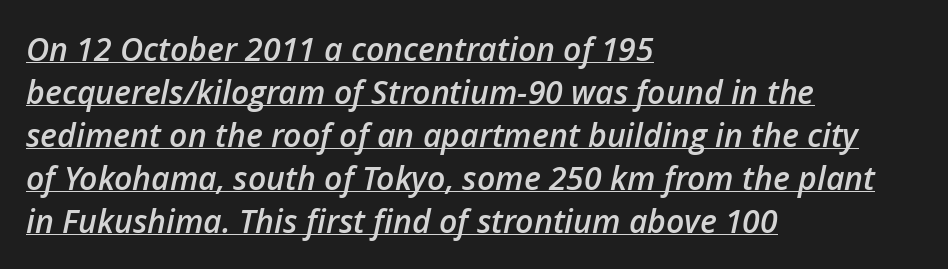
Q: Is the text bold? A: Semi-bold.
Q: Is the text italic (slanted)? A: Yes, it leans right by about 12 degrees.
Q: Is the text underlined? A: Yes.
Q: How is the paragraph aligned? A: Left-aligned.
Q: Is the spacing between letters normal or unusually wide? A: Normal.
Q: Is the spacing between lines tight, normal or loose? A: Normal.
Q: Width (condensed, normal, or wide)? A: Normal.
Q: Stroke contrast? A: Low.
Q: x-height? A: Medium.
Q: Monospaced? A: No.
